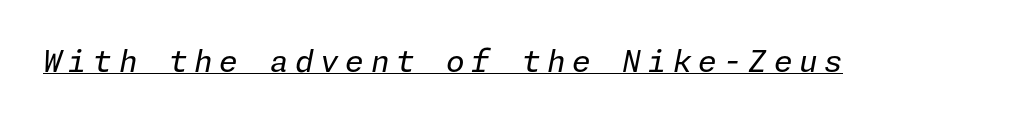
The tracking jumps out immediately: characters are airy and widely separated. Has an underline been added? It has. You can tell it's italic because the verticals aren't actually vertical. Stems here are at most as thick as an everyday book face.
